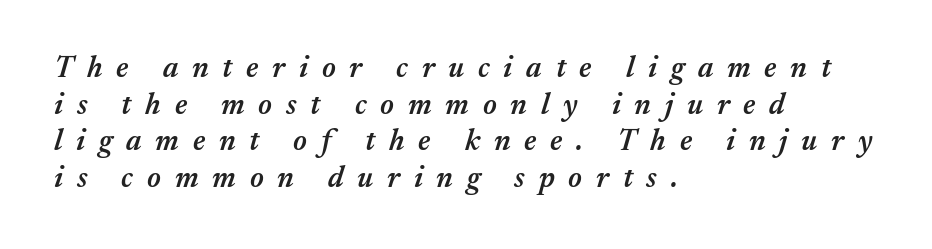
Tracking value appears strongly positive — letters spread wide. Typesetter's note: demi weight, one step under bold. Typeset ragged right — the left edge is the straight one. The passage shown is not underscored anywhere.
